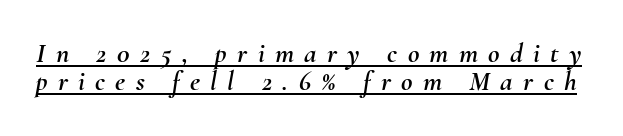
{"italic": "yes", "lean": "right", "slant_degrees": 10, "width": "normal", "stroke_contrast": "medium", "x_height": "small", "monospaced": "no", "underline": "yes", "line_spacing": "tight", "line_spacing_ratio": 1.01, "letter_spacing": "wide", "letter_spacing_em": 0.37, "glyph_px": 28}
